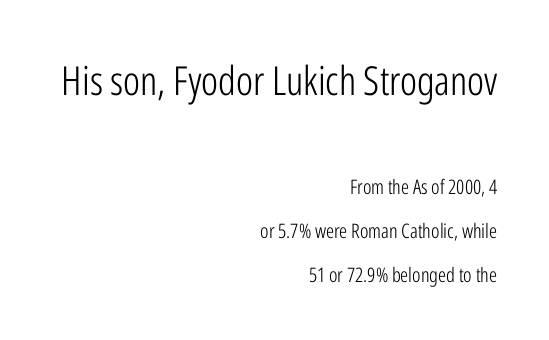
This rendering leaves character spacing at its baseline value. Note the varied advance widths — an 'i' is clearly narrower than an 'm'. Ordinary non-slanted type is in use. Leading is clearly above the norm, producing a sparse column.
